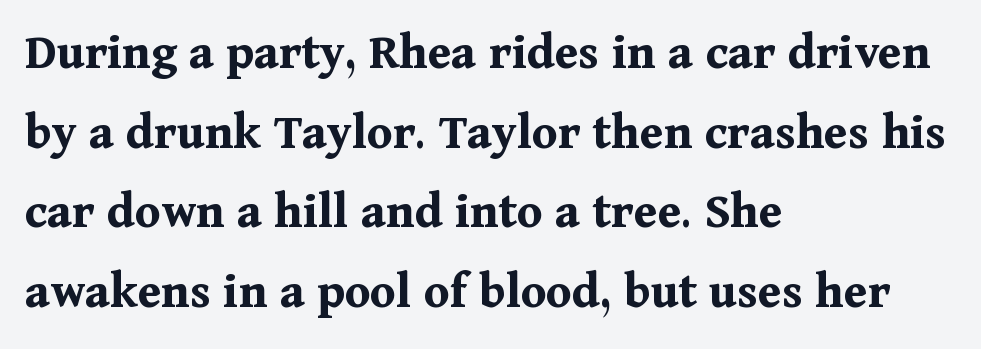
Q: Is the text bold? A: Yes.
Q: Is the text italic (slanted)? A: No, it is upright.
Q: Is the typeface a serif or a sans-serif typeface? A: Serif.
Q: Is the text underlined? A: No.
Q: How is the paragraph aligned? A: Left-aligned.
Q: Is the spacing between letters normal or unusually wide? A: Normal.
Q: Is the spacing between lines tight, normal or loose? A: Normal.
Q: Width (condensed, normal, or wide)? A: Normal.
Q: Stroke contrast? A: Medium.
Q: x-height? A: Medium.
Q: Monospaced? A: No.
